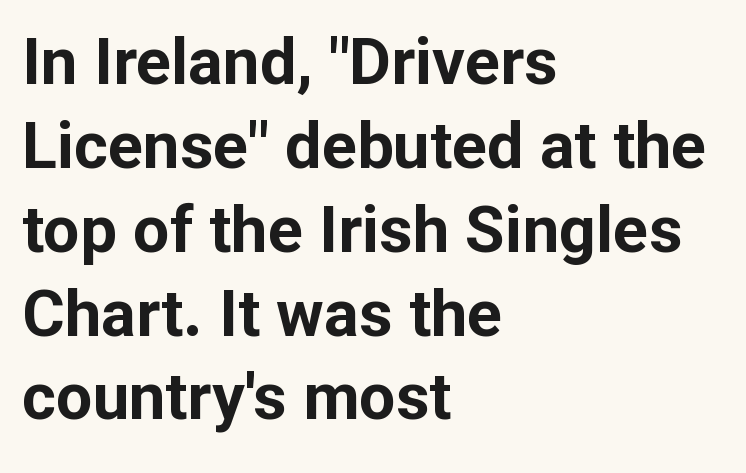
{"serif": "no", "italic": "no", "bold": "yes", "weight": "bold", "width": "normal", "stroke_contrast": "low", "x_height": "medium", "monospaced": "no", "underline": "no", "align": "left", "line_spacing": "normal", "line_spacing_ratio": 1.29, "letter_spacing": "normal", "letter_spacing_em": 0.0, "glyph_px": 65}
